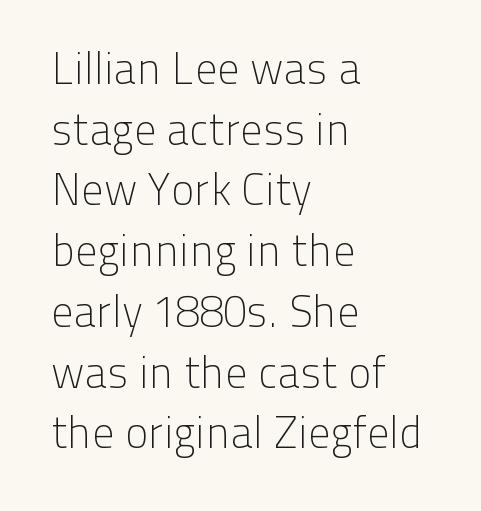
The image shows 44 px light sans-serif type, upright; set left-aligned, normal line spacing (1.38x), normal letter spacing, not underlined; low stroke contrast and a medium x-height.
